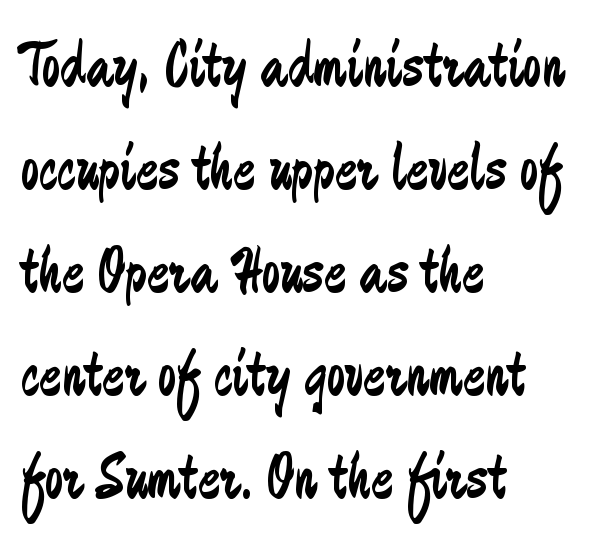
{"serif": "no", "bold": "no", "weight": "regular", "width": "condensed", "stroke_contrast": "low", "x_height": "small", "monospaced": "no", "underline": "no", "align": "left", "line_spacing": "normal", "line_spacing_ratio": 1.56, "letter_spacing": "normal", "letter_spacing_em": 0.0, "glyph_px": 66}
